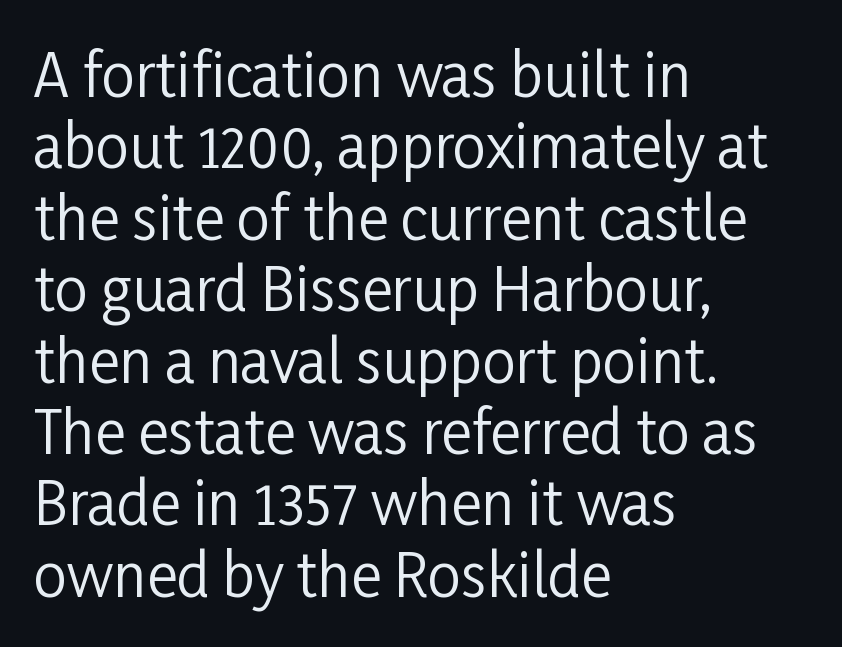
Q: Is the text bold? A: No.
Q: Is the text italic (slanted)? A: No, it is upright.
Q: Is the typeface a serif or a sans-serif typeface? A: Sans-serif.
Q: Is the text underlined? A: No.
Q: How is the paragraph aligned? A: Left-aligned.
Q: Is the spacing between letters normal or unusually wide? A: Normal.
Q: Width (condensed, normal, or wide)? A: Condensed.
Q: Stroke contrast? A: Low.
Q: x-height? A: Medium.
Q: Monospaced? A: No.
